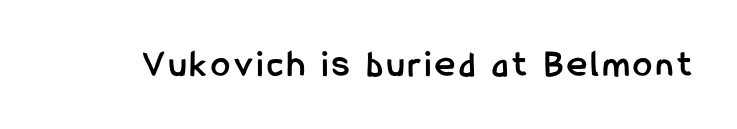
Q: Is the text bold? A: Yes.
Q: Is the text italic (slanted)? A: No, it is upright.
Q: Is the typeface a serif or a sans-serif typeface? A: Sans-serif.
Q: Is the text underlined? A: No.
Q: Width (condensed, normal, or wide)? A: Condensed.
Q: Stroke contrast? A: Low.
Q: x-height? A: Medium.
Q: Monospaced? A: No.
